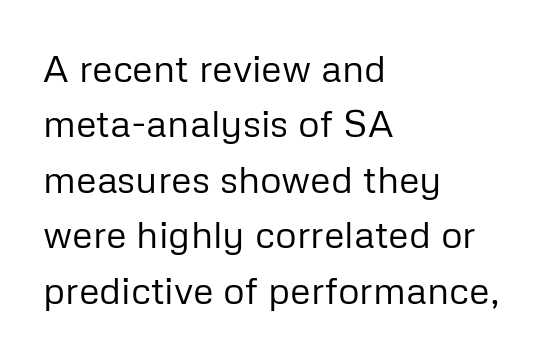
No letter is thick-stroked: the sample isn't bold. Unlike a traditional serif, this face leaves its strokes unadorned. The rendering uses natural spacing where letterforms have individual widths. Underline: absent. Tall strokes in this sample are plumb rather than angled.
